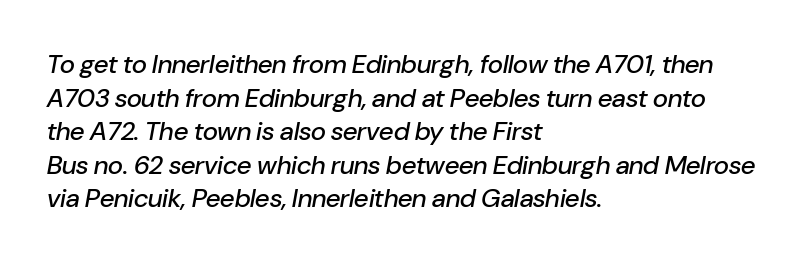
Q: Is the text italic (slanted)? A: Yes, it leans right by about 10 degrees.
Q: Is the text underlined? A: No.
Q: How is the paragraph aligned? A: Left-aligned.
Q: Is the spacing between letters normal or unusually wide? A: Normal.
Q: Is the spacing between lines tight, normal or loose? A: Normal.
